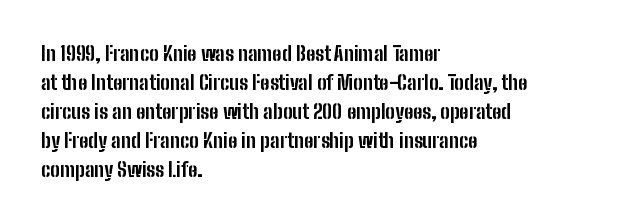
The image shows 20 px bold type, upright; set left-aligned, normal line spacing (1.45x), normal letter spacing, not underlined.
